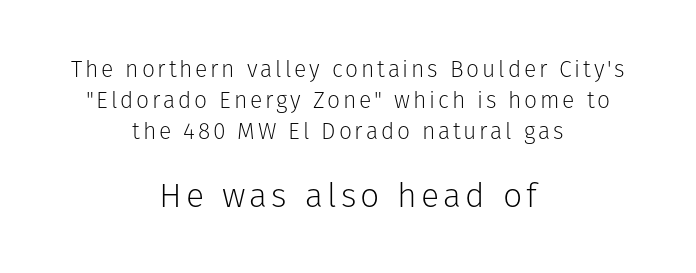
The area under the type is left untouched. A quiet, ordinary-to-light weight characterises the typeface. This sample has the flowing, uneven cadence of proportional lettering. The designer left line spacing at the default. Ascenders rise straight up at ninety degrees.
